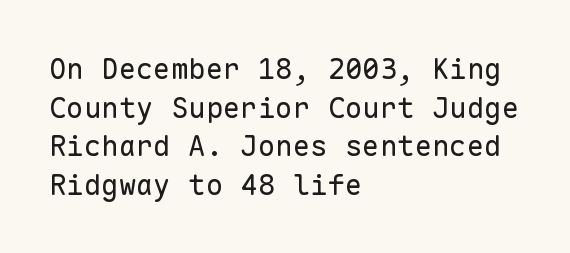
Q: Is the text bold? A: No.
Q: Is the text italic (slanted)? A: No, it is upright.
Q: Is the typeface a serif or a sans-serif typeface? A: Sans-serif.
Q: Is the text underlined? A: No.
Q: How is the paragraph aligned? A: Left-aligned.
Q: Is the spacing between letters normal or unusually wide? A: Normal.
Q: Is the spacing between lines tight, normal or loose? A: Normal.
Q: Width (condensed, normal, or wide)? A: Normal.
Q: Stroke contrast? A: Low.
Q: x-height? A: Medium.
Q: Monospaced? A: Yes.
